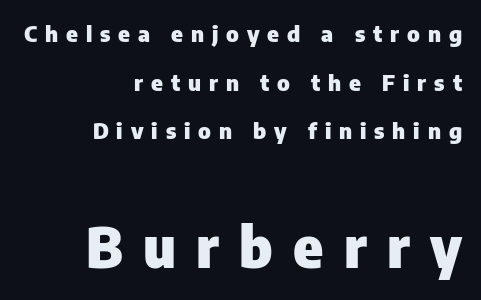
{"serif": "no", "italic": "no", "bold": "yes", "weight": "heavy", "width": "normal", "stroke_contrast": "low", "x_height": "medium", "monospaced": "no", "underline": "no", "align": "right", "line_spacing": "loose", "line_spacing_ratio": 2.21, "letter_spacing": "wide", "letter_spacing_em": 0.36, "larger_block": "second", "size_ratio": 2.55, "glyph_px": 56}
